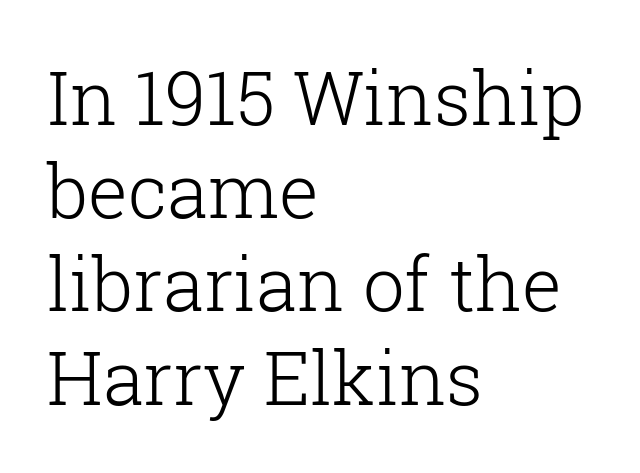
{"serif": "yes", "italic": "no", "bold": "no", "weight": "light", "width": "normal", "stroke_contrast": "low", "x_height": "medium", "monospaced": "no", "underline": "no", "align": "left", "line_spacing": "normal", "line_spacing_ratio": 1.26, "letter_spacing": "normal", "letter_spacing_em": 0.0, "glyph_px": 74}
